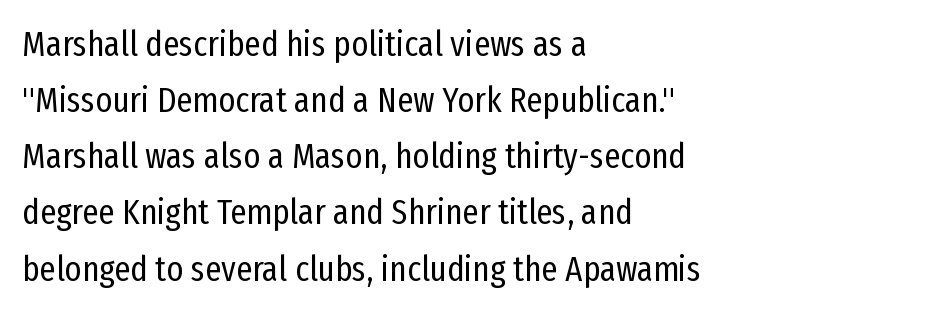
Note the varied advance widths — an 'i' is clearly narrower than an 'm'. These lines stack with their left ends in a neat column. Does extra space separate the letters? No, they use regular spacing. To sum up the face: it is a sans, with no serifs.
